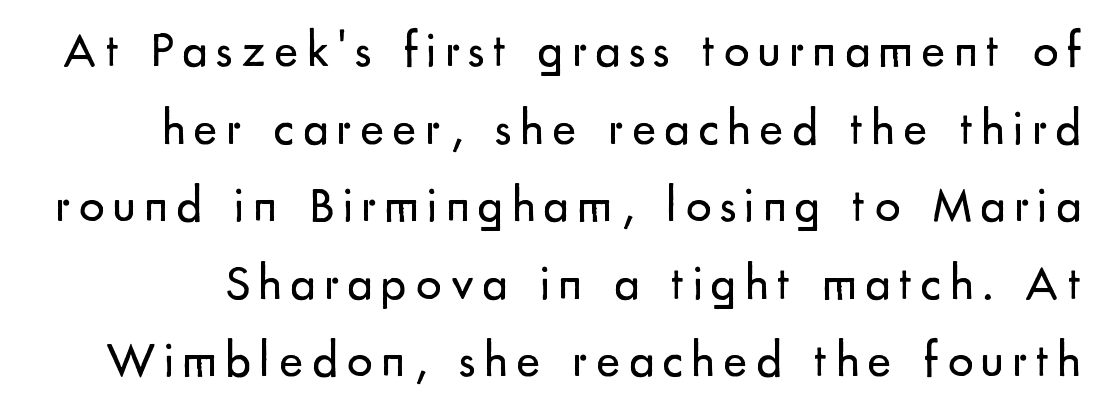
Think of a printed novel: that variable character pitch is what you see here. The font family rendered here belongs to the sans-serif group. The passage shown is not underscored anywhere. One glance says typical: line gaps are just what's usual. A light-to-regular cut is what we see here. This sample uses an upright cut, with every glyph sitting square on the baseline.
